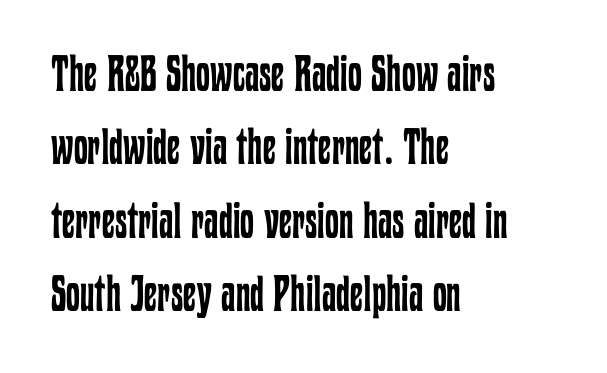
Q: Is the text bold? A: No.
Q: Is the text italic (slanted)? A: No, it is upright.
Q: Is the text underlined? A: No.
Q: How is the paragraph aligned? A: Left-aligned.
Q: Is the spacing between letters normal or unusually wide? A: Normal.
Q: Is the spacing between lines tight, normal or loose? A: Normal.
Q: Width (condensed, normal, or wide)? A: Condensed.
Q: Stroke contrast? A: Low.
Q: x-height? A: Medium.
Q: Monospaced? A: No.
